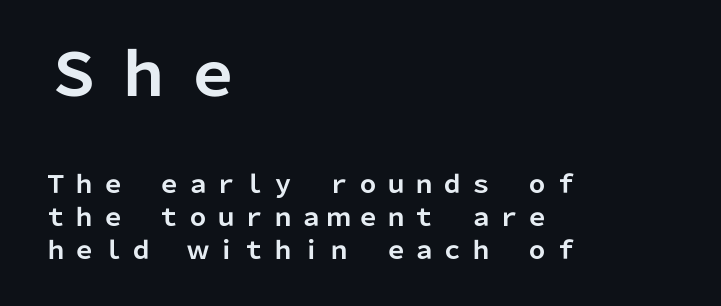
Grotesque or geometric, the face here clearly has no serifs. The passage shown begins with its larger block and ends with its smaller one. Leading matches the norm, producing a regular column. This is heavy type, rendered in bold. Horizontally, the lines are justified to the leading edge only. Proportional: the letters do not fall into vertical columns.
